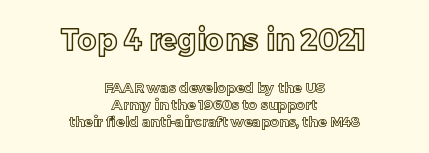
{"italic": "no", "width": "normal", "x_height": "medium", "monospaced": "no", "underline": "no", "align": "center", "line_spacing_ratio": 1.2, "letter_spacing": "normal", "letter_spacing_em": 0.0, "larger_block": "first", "size_ratio": 2.07, "glyph_px": 29}
